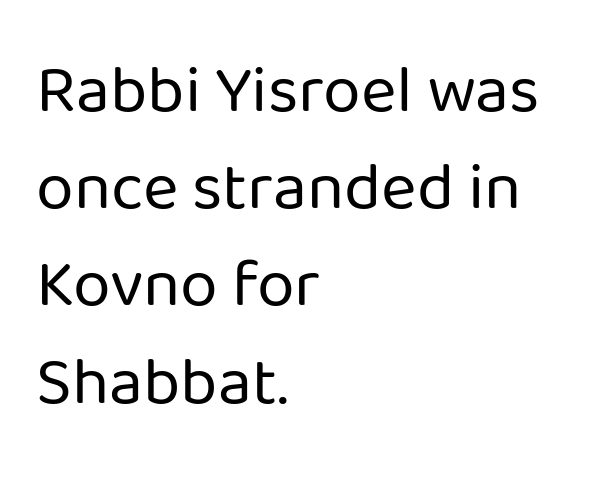
The image shows 68 px regular-weight sans-serif type, upright; set left-aligned, normal line spacing (1.43x), normal letter spacing, not underlined; low stroke contrast and a medium x-height.
